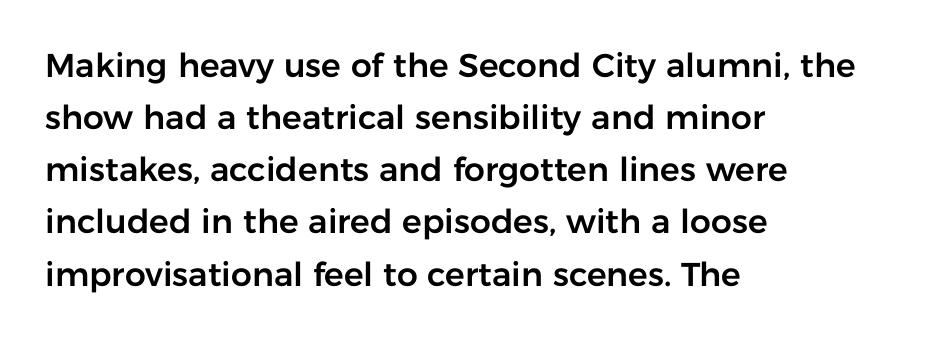
{"serif": "no", "italic": "no", "width": "normal", "stroke_contrast": "low", "x_height": "medium", "monospaced": "no", "underline": "no", "align": "left", "line_spacing": "normal", "line_spacing_ratio": 1.58, "letter_spacing": "normal", "letter_spacing_em": 0.0, "glyph_px": 33}
